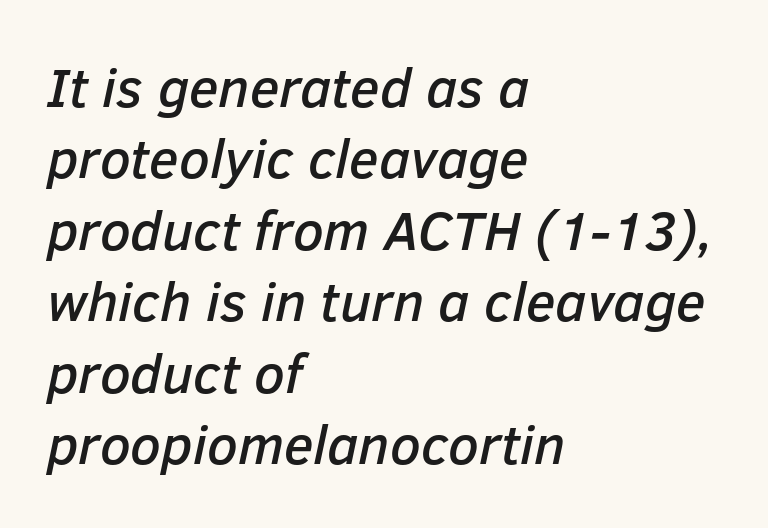
Descenders are the only things crossing below the line. A normal amount of white space separates one row of letters from the next. Do the characters align in a grid? No, the font is proportional. Here the glyphs are tracked normally, forming tight word shapes. When letters slant like this, we call the style italic.
